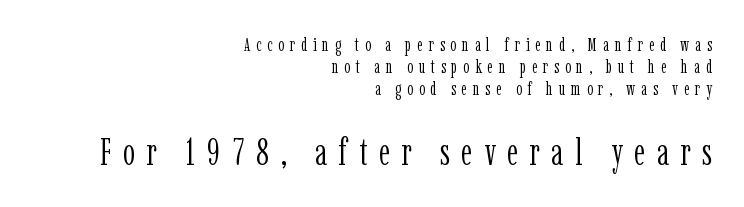
A typesetter would call this proportional, since set widths differ per character. What kind of face is this? One with serifs. Compared with a typical body face, this is equally light or lighter still. These lines were composed using upright roman letters.
